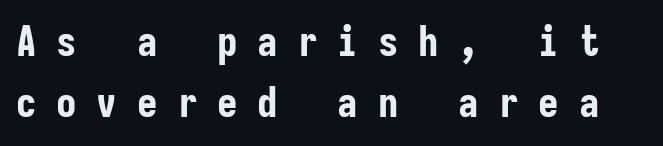
The image shows 41 px bold, condensed sans-serif type, upright, monospaced; set normal line spacing (1.49x), unusually wide letter spacing (+0.48 em), not underlined; low stroke contrast and a medium x-height.
